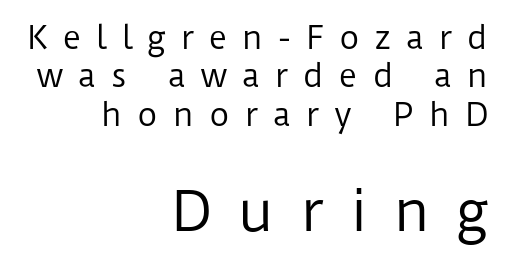
Q: Is the text bold? A: No.
Q: Is the text italic (slanted)? A: No, it is upright.
Q: Is the typeface a serif or a sans-serif typeface? A: Sans-serif.
Q: Is the text underlined? A: No.
Q: How is the paragraph aligned? A: Right-aligned.
Q: Is the spacing between letters normal or unusually wide? A: Unusually wide.
Q: Which block of text is set in a larger size, the first (top) or the second (bottom)? A: The second (bottom) one.
Q: Width (condensed, normal, or wide)? A: Normal.
Q: Stroke contrast? A: Low.
Q: x-height? A: Medium.
Q: Monospaced? A: No.
